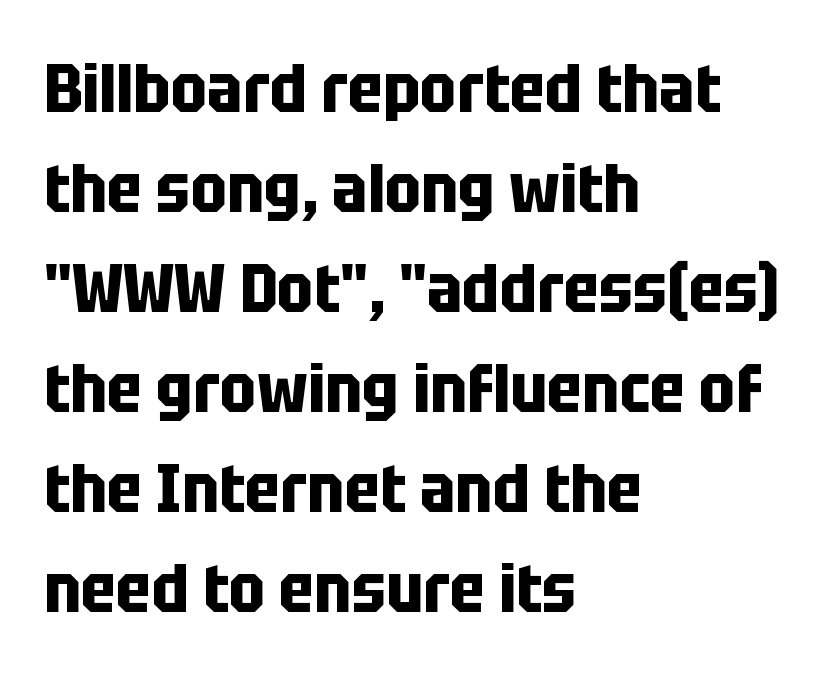
Q: Is the text bold? A: Yes.
Q: Is the text italic (slanted)? A: No, it is upright.
Q: Is the typeface a serif or a sans-serif typeface? A: Sans-serif.
Q: Is the text underlined? A: No.
Q: How is the paragraph aligned? A: Left-aligned.
Q: Is the spacing between letters normal or unusually wide? A: Normal.
Q: Is the spacing between lines tight, normal or loose? A: Normal.
Q: Width (condensed, normal, or wide)? A: Condensed.
Q: Stroke contrast? A: Low.
Q: x-height? A: Large.
Q: Monospaced? A: No.
